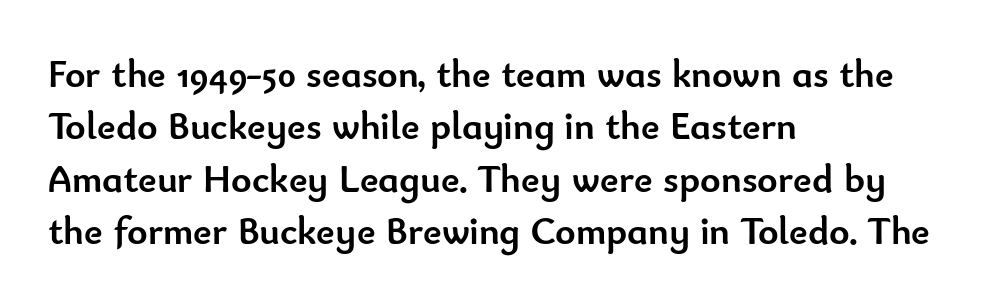
{"serif": "no", "italic": "no", "bold": "yes", "weight": "semibold", "width": "normal", "stroke_contrast": "low", "x_height": "small", "monospaced": "no", "underline": "no", "align": "left", "line_spacing": "normal", "line_spacing_ratio": 1.34, "letter_spacing": "normal", "letter_spacing_em": 0.0, "glyph_px": 39}
